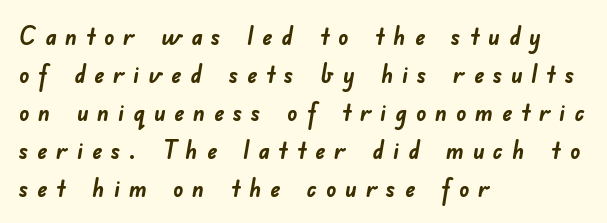
Q: Is the text bold? A: Yes.
Q: Is the text underlined? A: No.
Q: How is the paragraph aligned? A: Left-aligned.
Q: Is the spacing between letters normal or unusually wide? A: Unusually wide.
Q: Is the spacing between lines tight, normal or loose? A: Normal.
